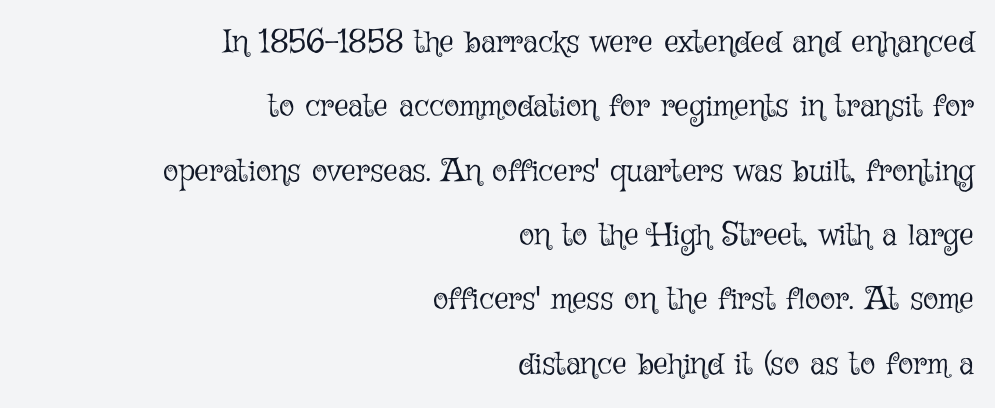
{"italic": "no", "bold": "no", "weight": "light", "width": "normal", "stroke_contrast": "low", "x_height": "medium", "monospaced": "no", "underline": "no", "align": "right", "line_spacing": "loose", "line_spacing_ratio": 2.01, "letter_spacing": "normal", "letter_spacing_em": 0.0, "glyph_px": 32}
